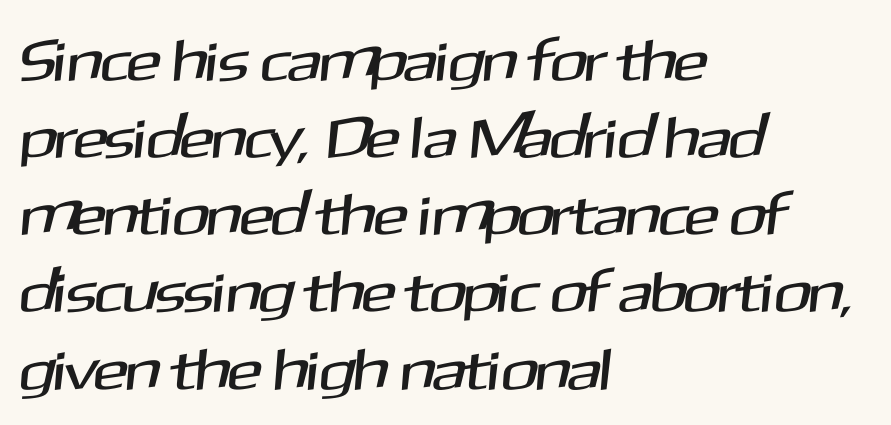
The image shows 58 px sans-serif type; set left-aligned, normal line spacing (1.33x), normal letter spacing, not underlined; medium stroke contrast and a medium x-height.
